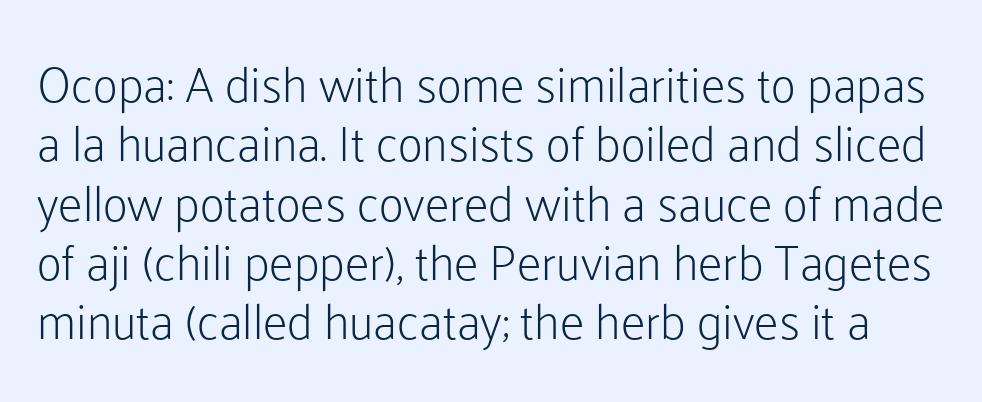
The foot of each line stays bare and open. Students, note that the glyphs here touch the page at normal intervals. Weight class: somewhere from thin through regular. Do the characters align in a grid? No, the font is proportional. Posture: vertical.
